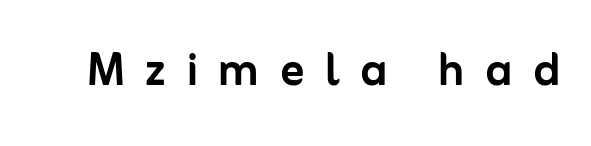
{"serif": "no", "italic": "no", "width": "normal", "stroke_contrast": "low", "x_height": "medium", "monospaced": "no", "underline": "no", "letter_spacing": "wide", "letter_spacing_em": 0.35, "glyph_px": 59}
